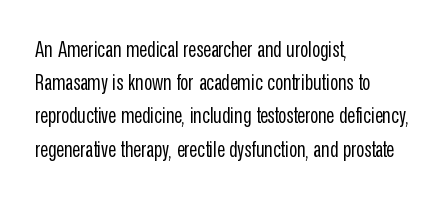
{"italic": "no", "bold": "no", "underline": "no", "align": "left", "line_spacing": "normal", "line_spacing_ratio": 1.51, "letter_spacing": "normal", "letter_spacing_em": 0.0, "glyph_px": 22}
